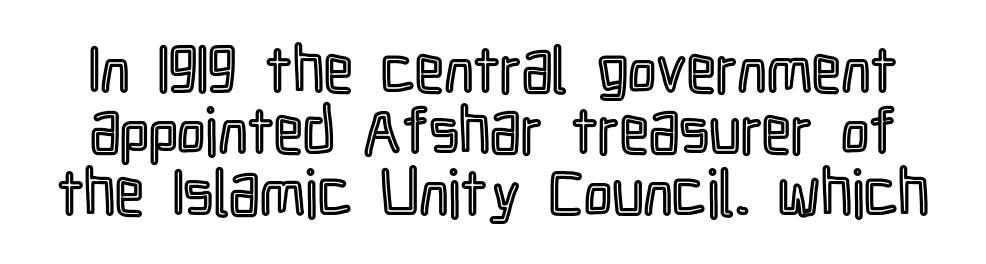
The image shows 64 px condensed type, upright; set tight line spacing (0.96x), normal letter spacing, not underlined; a medium x-height.
